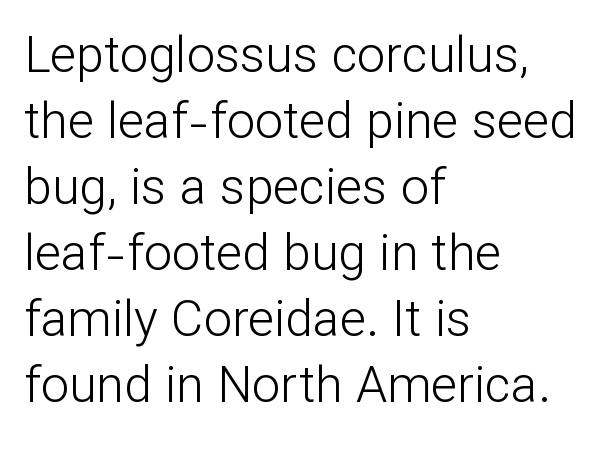
Stem width sits at or under what a default text font uses. You could not count columns in this text — the font is proportionally spaced. The type sits square on the baseline with zero lean. The type family on display is of the sans-serif kind. Does extra space separate the letters? No, they use regular spacing. Teacher's note: observe the even left margin — that is flush-left alignment.
